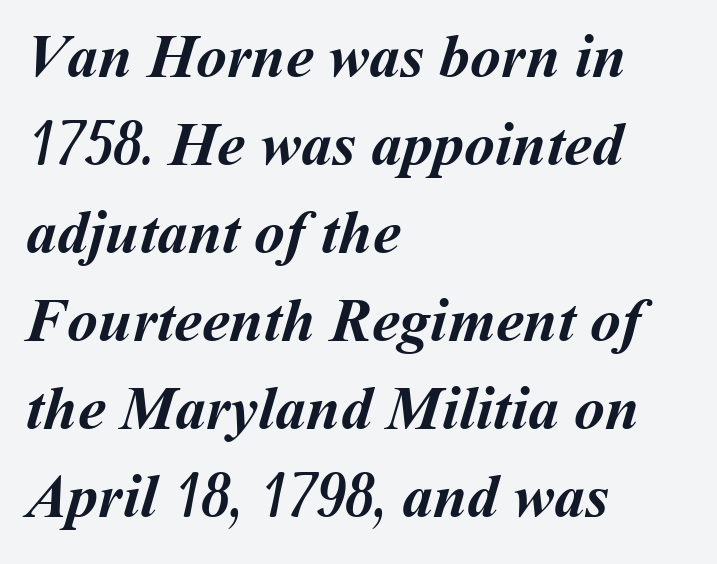
{"bold": "yes", "weight": "semibold", "width": "normal", "stroke_contrast": "medium", "x_height": "medium", "monospaced": "no", "underline": "no", "align": "left", "line_spacing": "normal", "line_spacing_ratio": 1.42, "letter_spacing": "normal", "letter_spacing_em": 0.0, "glyph_px": 62}
